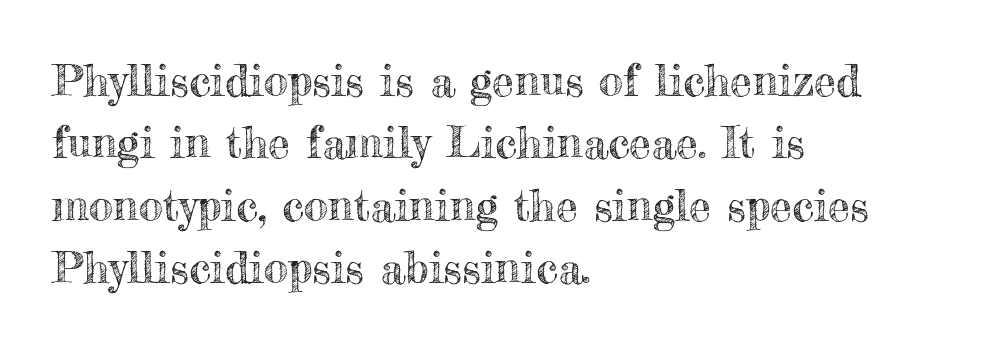
Q: Is the text italic (slanted)? A: No, it is upright.
Q: Is the text underlined? A: No.
Q: How is the paragraph aligned? A: Left-aligned.
Q: Is the spacing between letters normal or unusually wide? A: Normal.
Q: Is the spacing between lines tight, normal or loose? A: Normal.
Q: Width (condensed, normal, or wide)? A: Normal.
Q: x-height? A: Small.
Q: Monospaced? A: No.
